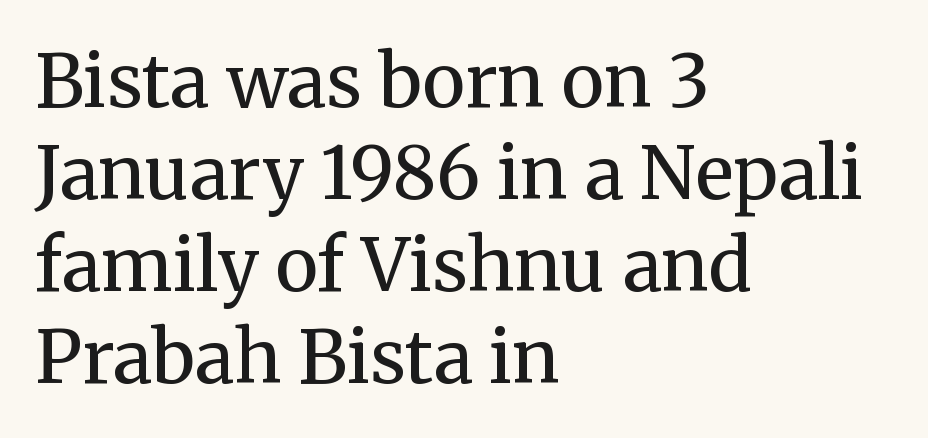
Q: Is the text bold? A: No.
Q: Is the text italic (slanted)? A: No, it is upright.
Q: Is the typeface a serif or a sans-serif typeface? A: Serif.
Q: Is the text underlined? A: No.
Q: How is the paragraph aligned? A: Left-aligned.
Q: Is the spacing between letters normal or unusually wide? A: Normal.
Q: Is the spacing between lines tight, normal or loose? A: Normal.
Q: Width (condensed, normal, or wide)? A: Normal.
Q: Stroke contrast? A: Medium.
Q: x-height? A: Medium.
Q: Monospaced? A: No.
